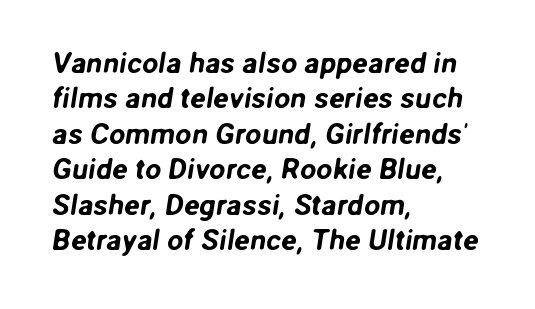
{"serif": "no", "width": "normal", "stroke_contrast": "low", "x_height": "medium", "monospaced": "no", "underline": "no", "align": "left", "line_spacing_ratio": 1.22, "letter_spacing": "normal", "letter_spacing_em": 0.0, "glyph_px": 29}
